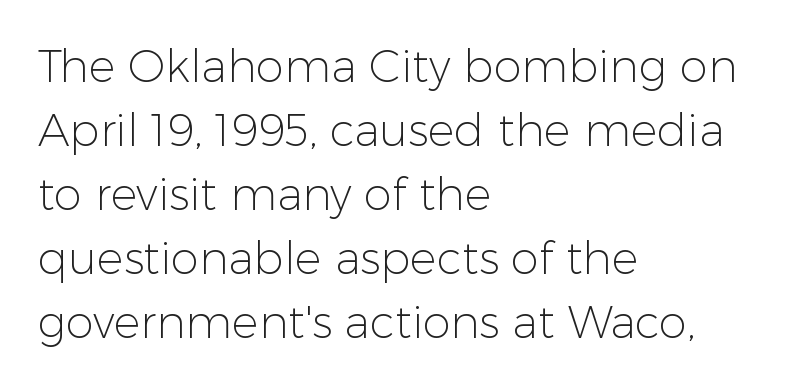
{"serif": "no", "italic": "no", "bold": "no", "weight": "light", "width": "normal", "stroke_contrast": "low", "x_height": "medium", "monospaced": "no", "underline": "no", "align": "left", "line_spacing": "normal", "line_spacing_ratio": 1.42, "letter_spacing": "normal", "letter_spacing_em": 0.0, "glyph_px": 45}
